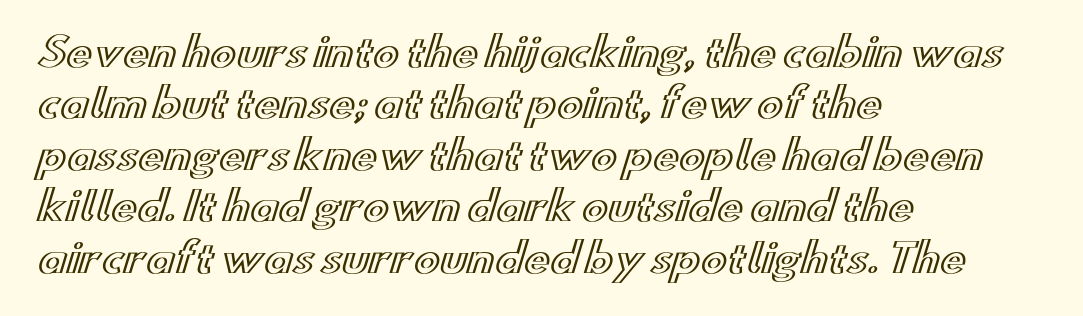
{"width": "wide", "x_height": "small", "monospaced": "no", "underline": "no", "align": "left", "line_spacing": "normal", "line_spacing_ratio": 1.32, "letter_spacing": "normal", "letter_spacing_em": 0.0, "glyph_px": 39}
